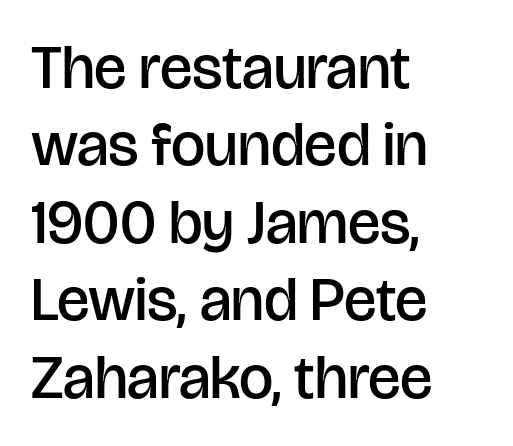
Q: Is the text bold? A: Semi-bold.
Q: Is the text italic (slanted)? A: No, it is upright.
Q: Is the typeface a serif or a sans-serif typeface? A: Sans-serif.
Q: Is the text underlined? A: No.
Q: How is the paragraph aligned? A: Left-aligned.
Q: Is the spacing between letters normal or unusually wide? A: Normal.
Q: Is the spacing between lines tight, normal or loose? A: Normal.
Q: Width (condensed, normal, or wide)? A: Normal.
Q: Stroke contrast? A: Low.
Q: x-height? A: Large.
Q: Monospaced? A: No.
